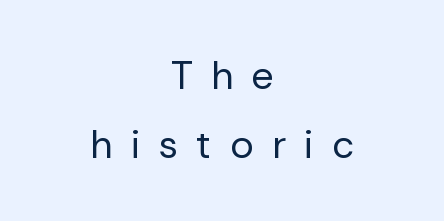
Leftover space on each line is divided equally before and after the words. Ordinary non-slanted type is in use. Display-style spreading of the glyphs; the letterfit is very open. Unbolded letterforms with no extra heft.
